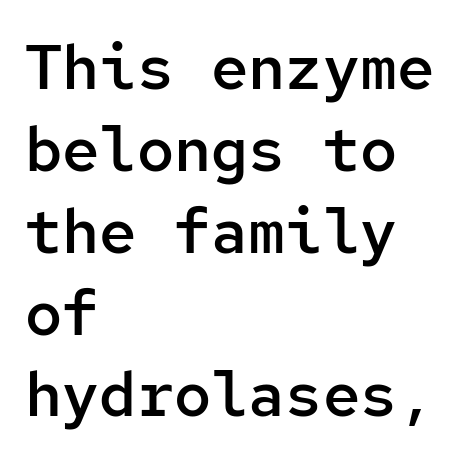
Is this a fixed-width face? Yes — each glyph sits in an identical cell. The paragraph shown leans on its left margin. The letters sit at their default tracking, neither squeezed nor spread. The typeface chosen for these lines omits serifs.
